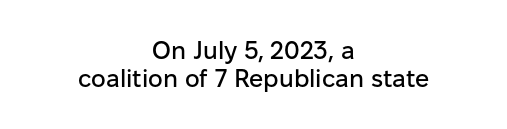
Q: Is the text italic (slanted)? A: No, it is upright.
Q: Is the text underlined? A: No.
Q: How is the paragraph aligned? A: Centered.
Q: Is the spacing between letters normal or unusually wide? A: Normal.
Q: Is the spacing between lines tight, normal or loose? A: Tight.
